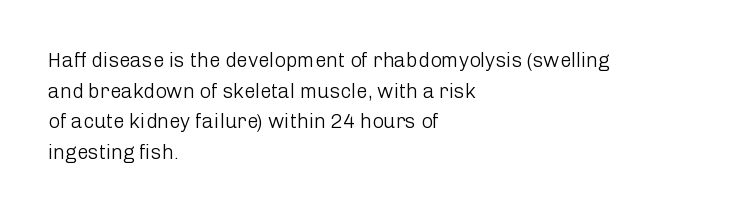
{"italic": "no", "bold": "no", "underline": "no", "align": "left", "line_spacing": "normal", "line_spacing_ratio": 1.53, "letter_spacing": "normal", "letter_spacing_em": 0.0, "glyph_px": 20}
